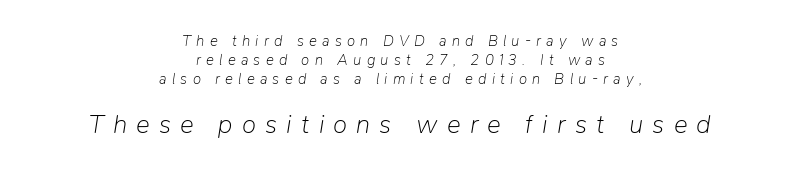
Q: Is the text bold? A: No.
Q: Is the text italic (slanted)? A: Yes, it leans right by about 9 degrees.
Q: Is the text underlined? A: No.
Q: How is the paragraph aligned? A: Centered.
Q: Is the spacing between letters normal or unusually wide? A: Unusually wide.
Q: Is the spacing between lines tight, normal or loose? A: Normal.
Q: Which block of text is set in a larger size, the first (top) or the second (bottom)? A: The second (bottom) one.
